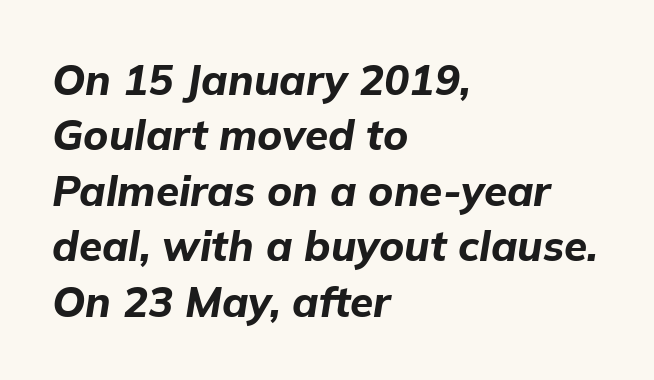
{"italic": "yes", "lean": "right", "slant_degrees": 9, "bold": "yes", "weight": "bold", "width": "normal", "stroke_contrast": "low", "x_height": "medium", "monospaced": "no", "underline": "no", "align": "left", "line_spacing": "normal", "line_spacing_ratio": 1.32, "letter_spacing": "normal", "letter_spacing_em": 0.0, "glyph_px": 42}
